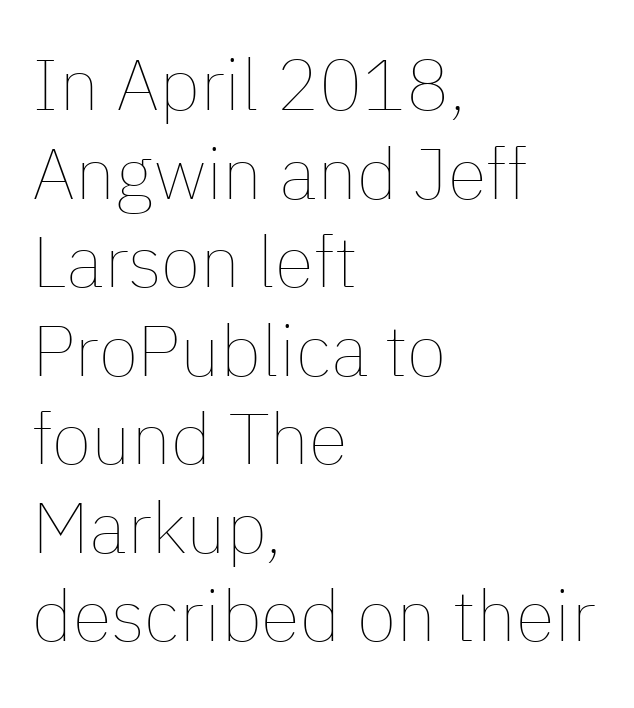
Q: Is the text bold? A: No.
Q: Is the text italic (slanted)? A: No, it is upright.
Q: Is the text underlined? A: No.
Q: How is the paragraph aligned? A: Left-aligned.
Q: Is the spacing between letters normal or unusually wide? A: Normal.
Q: Width (condensed, normal, or wide)? A: Normal.
Q: Stroke contrast? A: Low.
Q: x-height? A: Medium.
Q: Monospaced? A: No.
